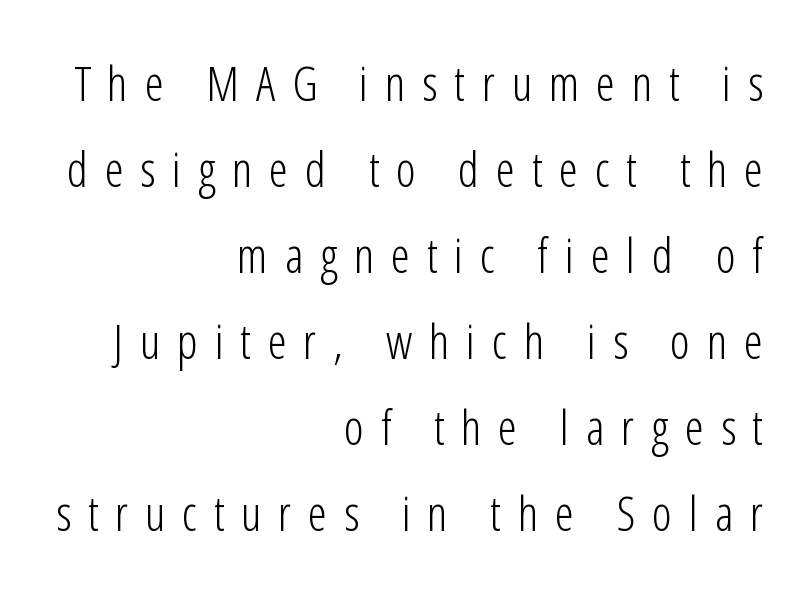
Spacing between characters has been opened up far beyond the box default. Check where the strokes stop: nothing finishes them off — pure sans. The rag falls on the left side of this text block. The letters look calm and open, with moderate or lighter stems. Proportional: the letters do not fall into vertical columns.
